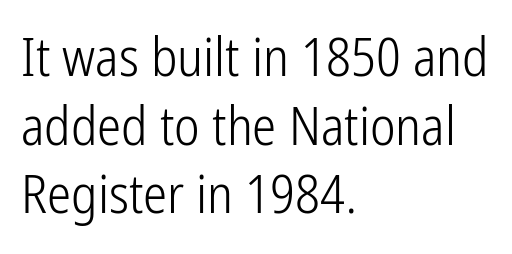
The image shows 54 px light, condensed sans-serif type, upright; set left-aligned, normal line spacing (1.27x), normal letter spacing, not underlined; low stroke contrast and a medium x-height.
